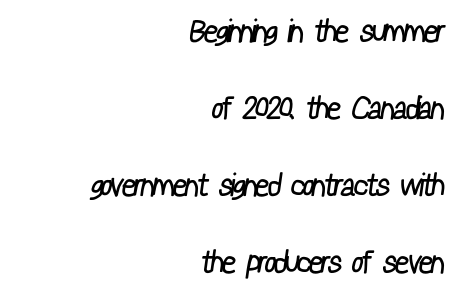
The image shows 31 px regular-weight, condensed sans-serif type; set right-aligned, loose line spacing (2.48x), normal letter spacing, not underlined; low stroke contrast and a medium x-height.
